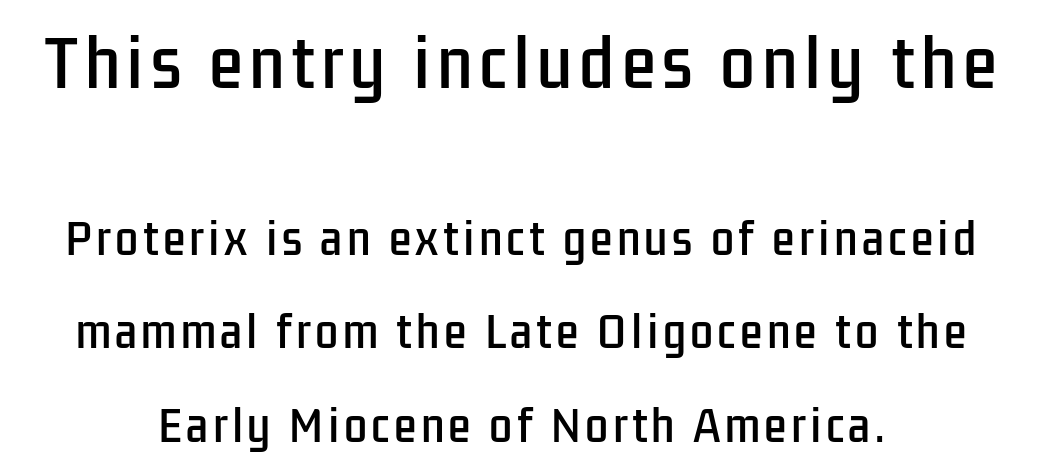
The setting favours the middle, as headings and verse often do. Decoration check: the copy has no underline. The lettering stays uniformly vertical, giving the passage a roman look. The earlier block is typeset at a bigger size than the later block. These lines are rendered in a variable-pitch font. Examine the stroke ends and you'll find no serifs.
